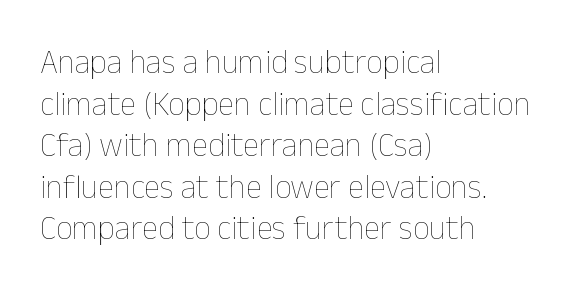
{"italic": "no", "bold": "no", "weight": "thin", "width": "normal", "stroke_contrast": "low", "x_height": "medium", "monospaced": "no", "underline": "no", "align": "left", "line_spacing": "normal", "line_spacing_ratio": 1.26, "letter_spacing": "normal", "letter_spacing_em": 0.0, "glyph_px": 33}
